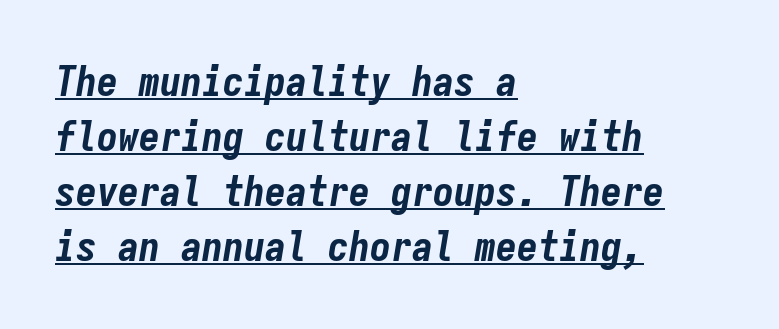
The image shows 42 px bold, condensed type, italic (leaning right), monospaced; set left-aligned, normal line spacing (1.31x), normal letter spacing, underlined; low stroke contrast and a medium x-height.
